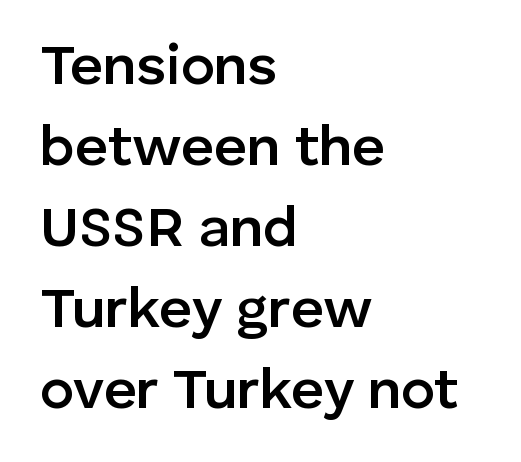
{"serif": "no", "italic": "no", "bold": "semi", "weight": "semibold", "width": "normal", "stroke_contrast": "low", "x_height": "medium", "monospaced": "no", "underline": "no", "align": "left", "line_spacing": "normal", "line_spacing_ratio": 1.42, "letter_spacing": "normal", "letter_spacing_em": 0.0, "glyph_px": 57}
